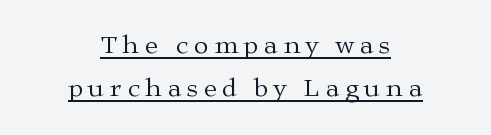
The image shows 26 px text type, upright; set centered, normal line spacing (1.66x), unusually wide letter spacing (+0.22 em), underlined.
